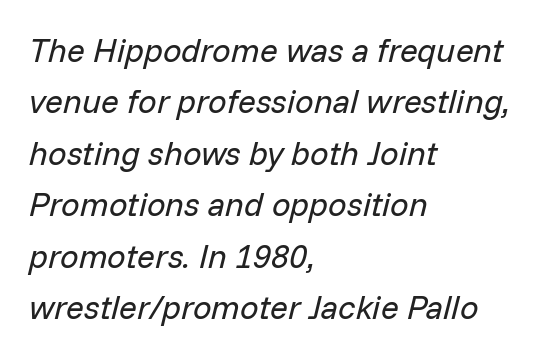
{"italic": "yes", "lean": "right", "slant_degrees": 14, "bold": "no", "weight": "regular", "width": "normal", "stroke_contrast": "low", "x_height": "medium", "monospaced": "no", "underline": "no", "align": "left", "line_spacing": "normal", "line_spacing_ratio": 1.56, "letter_spacing": "normal", "letter_spacing_em": 0.0, "glyph_px": 33}
